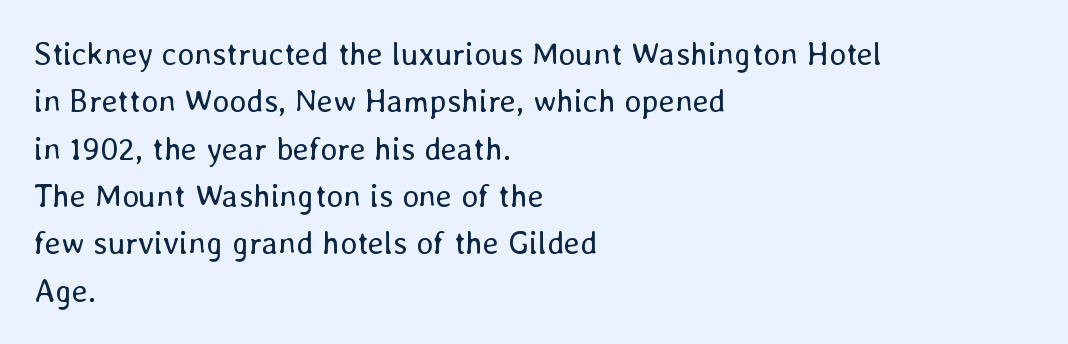
Q: Is the text bold? A: No.
Q: Is the text italic (slanted)? A: No, it is upright.
Q: Is the text underlined? A: No.
Q: How is the paragraph aligned? A: Left-aligned.
Q: Is the spacing between letters normal or unusually wide? A: Normal.
Q: Is the spacing between lines tight, normal or loose? A: Normal.
Q: Width (condensed, normal, or wide)? A: Normal.
Q: Stroke contrast? A: Low.
Q: x-height? A: Medium.
Q: Monospaced? A: No.
